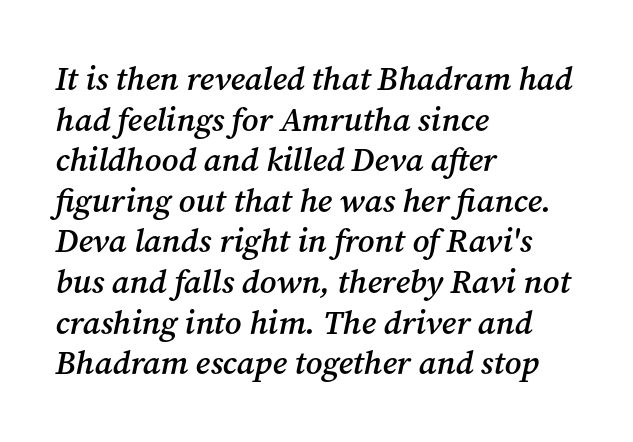
Examine the stroke ends and you'll spot serifs. Teacher's note: observe the even left margin — that is flush-left alignment. Do the characters align in a grid? No, the font is proportional. Letter spacing: default.
